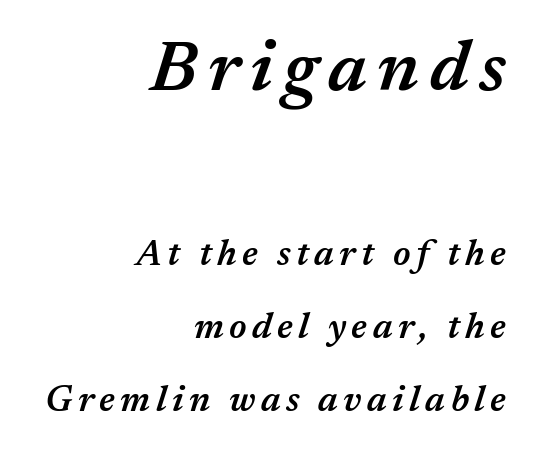
The passage shown begins with its larger block and ends with its smaller one. The face used here is proportionally spaced, like ordinary book or web type. The compositor pushed each line to the right boundary. Quick note: interline space is abundant. The rendering uses a semibold face; strokes are thickened but not to full bold. The font's italic variant was chosen for this text.
